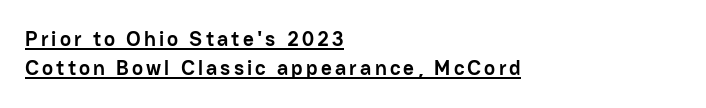
In terms of weight, the rendering is a true, heavy bold. The rows are spaced the way most documents space them. You can tell it's not italic because the verticals are truly vertical. Honestly, the underline is the first thing you notice here. Caption: multi-line text, flush left, ragged right.
